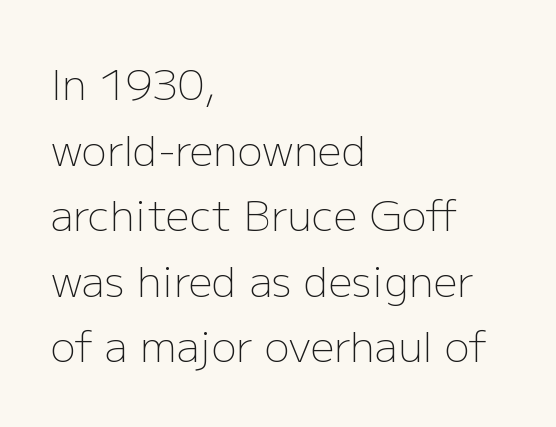
Short note: letters normally spaced. Is there any slant? The stems are plumb. Which margin do the lines hug? The left one — the right edge is uneven. The font is comparable to plain body text, perhaps lighter.
